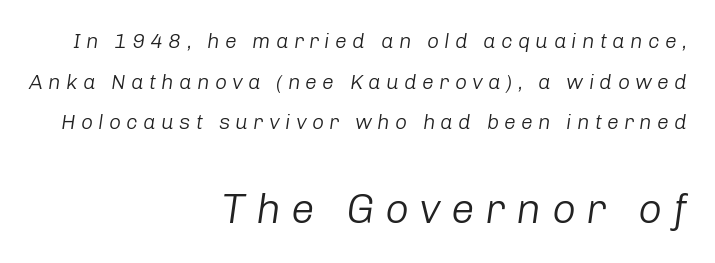
Rule under the text: the space is simply empty. Nothing heavy about these letters — not bold at all. Compared with typical paragraphs, the rows here are farther apart. If you drew a line through each stem, it would be angled. This layout puts the modest block above and the oversized block below.
